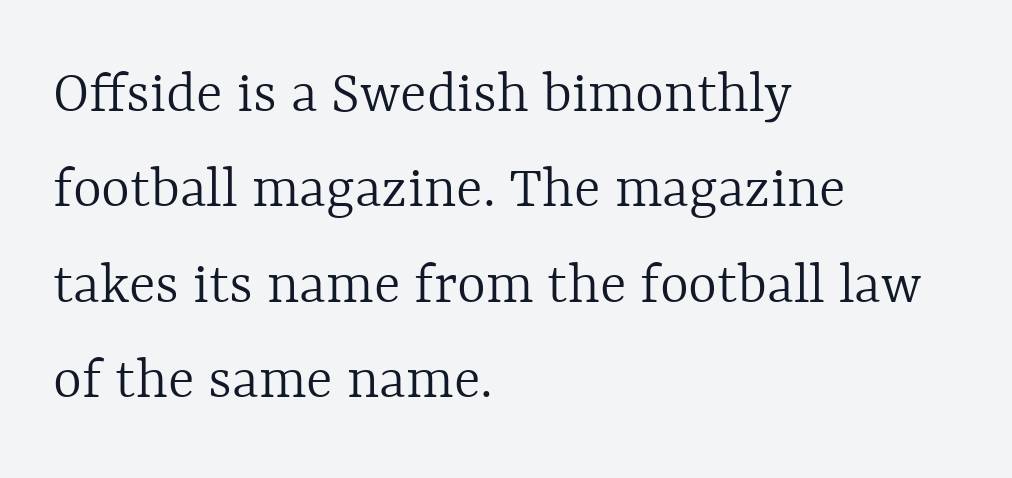
The image shows 62 px light type, upright; set left-aligned, normal line spacing (1.54x), normal letter spacing, not underlined; a medium x-height.
